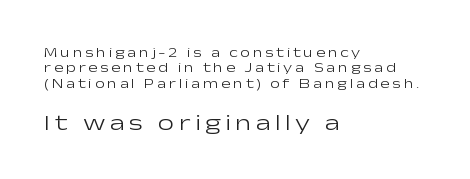
Ascenders rise straight up at ninety degrees. Heft: none added — not bold. The rendering anchors every line to the left-hand side. Whoever set this chose condensed vertical rhythm over breathing room. Which of the two is more prominent by size? The second, at the bottom.
